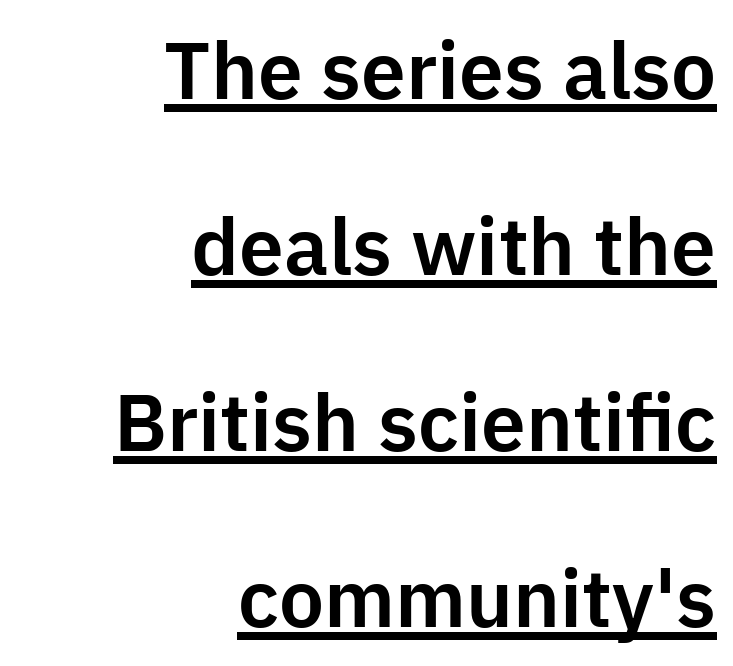
{"serif": "no", "italic": "no", "width": "normal", "stroke_contrast": "low", "x_height": "medium", "monospaced": "no", "underline": "yes", "align": "right", "line_spacing": "loose", "line_spacing_ratio": 2.2, "letter_spacing": "normal", "letter_spacing_em": 0.0, "glyph_px": 80}
